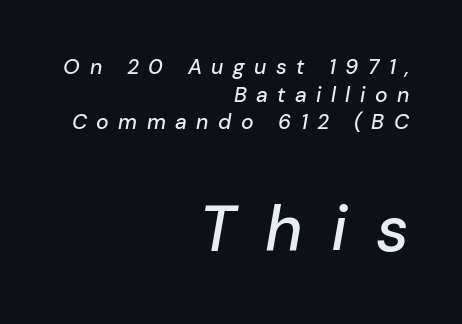
{"italic": "yes", "lean": "right", "slant_degrees": 10, "width": "normal", "stroke_contrast": "low", "x_height": "medium", "monospaced": "no", "underline": "no", "align": "right", "line_spacing": "normal", "line_spacing_ratio": 1.31, "letter_spacing": "wide", "letter_spacing_em": 0.45, "larger_block": "second", "size_ratio": 3.05, "glyph_px": 64}
